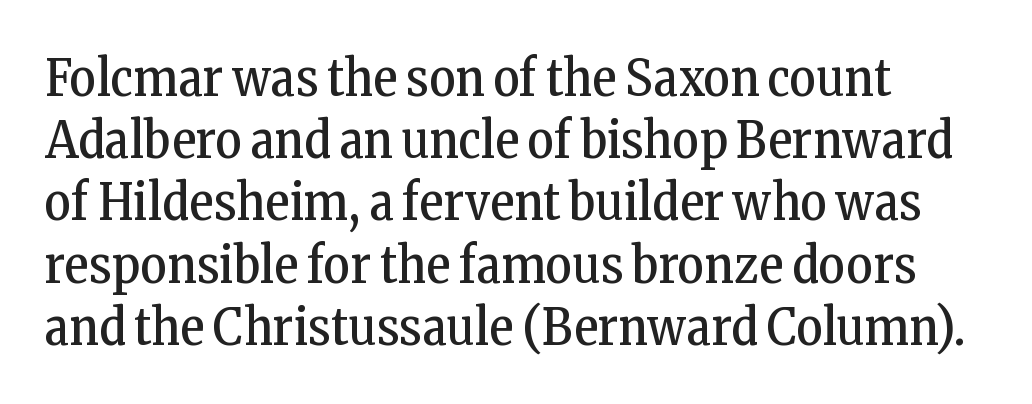
Typographically, this falls in the serif category. This is roman type, the default non-slanted kind. The tracking reads as untouched default to a designer's eye. Clear beneath every line of the passage. Layout note: lines flush left. Think of a printed novel: that variable character pitch is what you see here.
